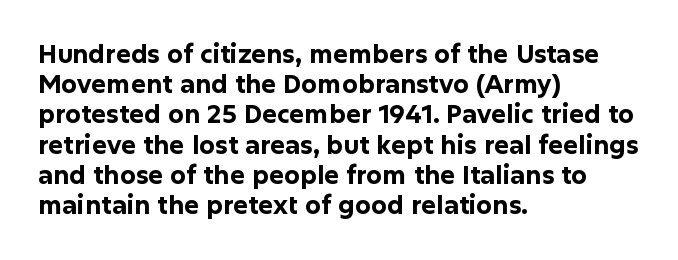
Q: Is the text bold? A: Yes.
Q: Is the text italic (slanted)? A: No, it is upright.
Q: Is the text underlined? A: No.
Q: How is the paragraph aligned? A: Left-aligned.
Q: Is the spacing between letters normal or unusually wide? A: Normal.
